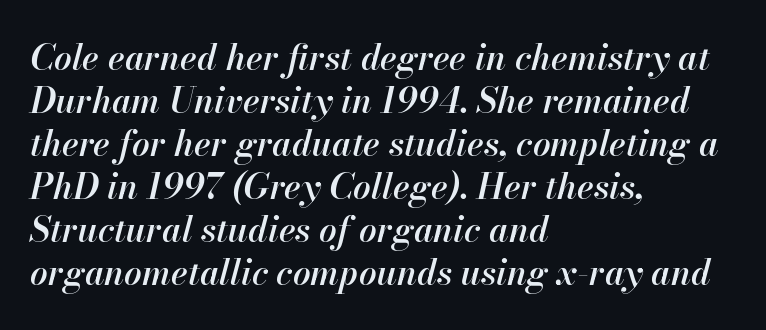
The image shows 35 px semibold type, italic (leaning right); set left-aligned, line spacing 1.23x, normal letter spacing, not underlined; high stroke contrast and a small x-height.
